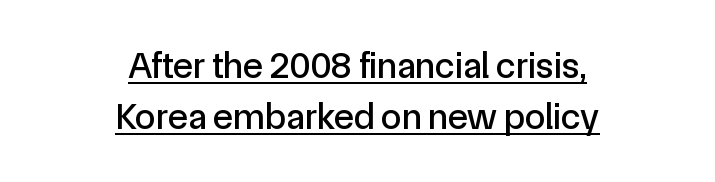
The image shows 37 px sans-serif type, upright; set centered, normal line spacing (1.39x), normal letter spacing, underlined; a medium x-height.
